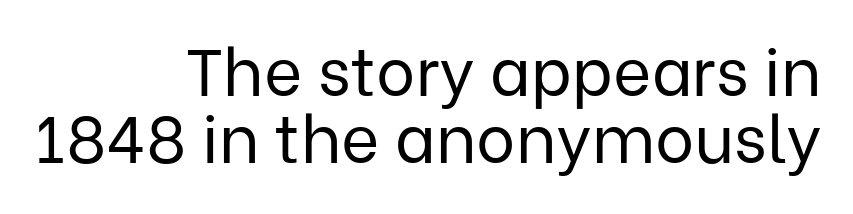
{"serif": "no", "italic": "no", "bold": "no", "weight": "regular", "width": "normal", "stroke_contrast": "low", "x_height": "medium", "monospaced": "no", "underline": "no", "align": "right", "line_spacing": "tight", "line_spacing_ratio": 1.02, "letter_spacing": "normal", "letter_spacing_em": 0.0, "glyph_px": 66}
